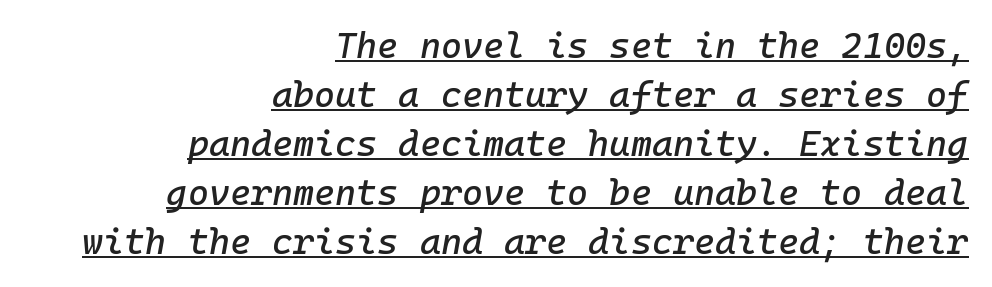
{"italic": "yes", "lean": "right", "slant_degrees": 10, "width": "normal", "stroke_contrast": "low", "x_height": "medium", "monospaced": "yes", "underline": "yes", "align": "right", "line_spacing": "normal", "line_spacing_ratio": 1.36, "letter_spacing": "normal", "letter_spacing_em": 0.0, "glyph_px": 36}
